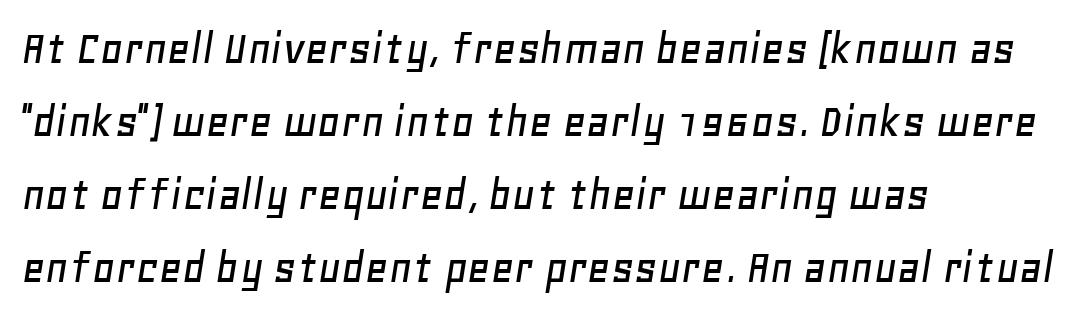
Q: Is the text italic (slanted)? A: Yes, it leans right by about 11 degrees.
Q: Is the text underlined? A: No.
Q: How is the paragraph aligned? A: Left-aligned.
Q: Is the spacing between letters normal or unusually wide? A: Normal.
Q: Is the spacing between lines tight, normal or loose? A: Normal.
Q: Width (condensed, normal, or wide)? A: Normal.
Q: Stroke contrast? A: Low.
Q: x-height? A: Large.
Q: Monospaced? A: No.
